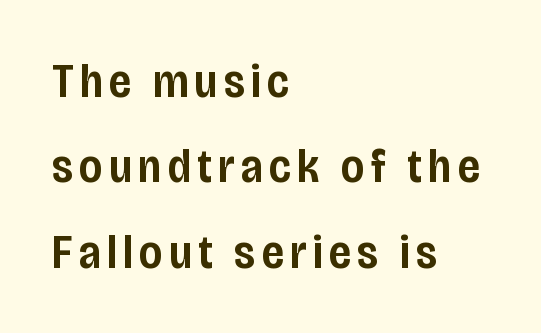
The image shows 48 px semibold, condensed sans-serif type, upright; set left-aligned, line spacing 1.78x, not underlined; low stroke contrast and a large x-height.
